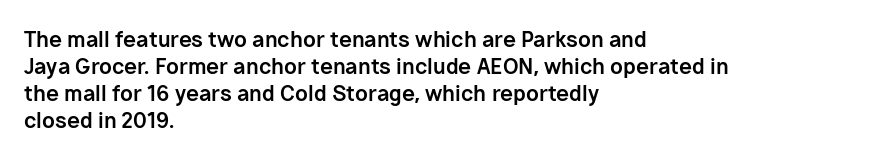
{"italic": "no", "bold": "yes", "underline": "no", "align": "left", "line_spacing": "normal", "line_spacing_ratio": 1.29, "letter_spacing": "normal", "letter_spacing_em": 0.0, "glyph_px": 21}
